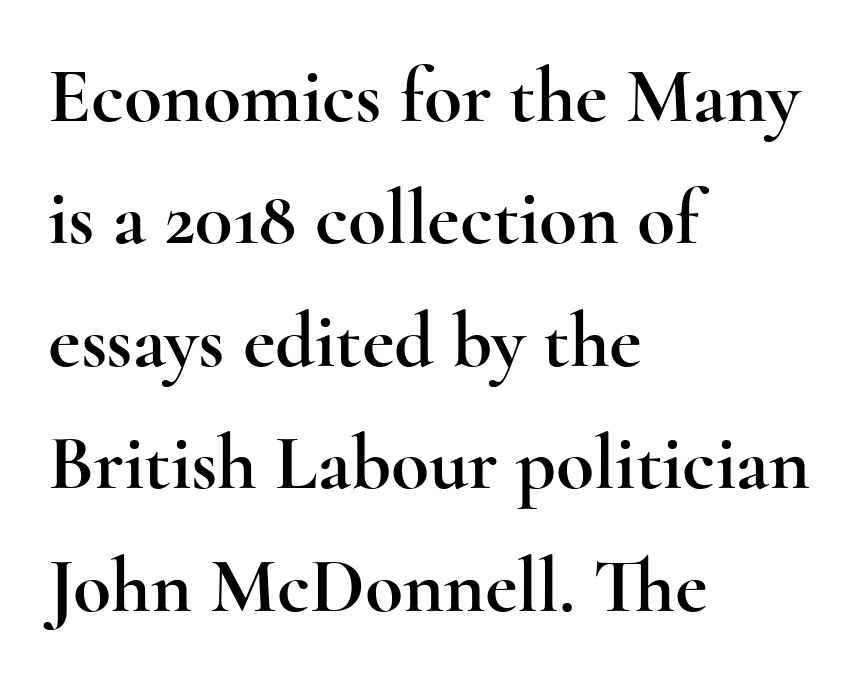
Baseline-to-baseline distance is the conventional proportion of letter height. Characters follow at the spacing the type designer built in. Posture: vertical. Anything drawn beneath the words? Only blank space. Letterform terminals end in serifs throughout the passage.
